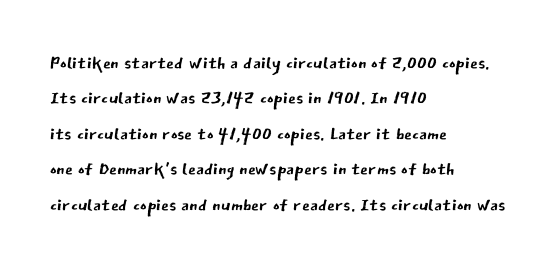
{"italic": "no", "bold": "no", "underline": "no", "align": "left", "line_spacing": "normal", "line_spacing_ratio": 1.42, "letter_spacing": "normal", "letter_spacing_em": 0.0, "glyph_px": 25}
